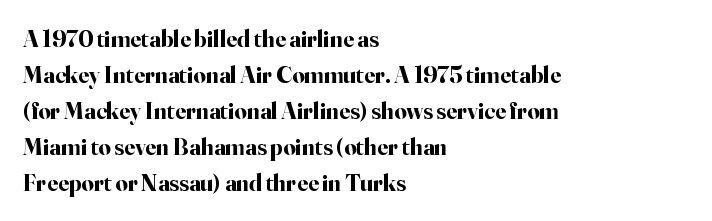
These lines are set flush left with a ragged right edge. Upright lettering throughout. Compared with typical body copy, the letter spacing here is the same. The line-height multiplier appears to be the usual default.
